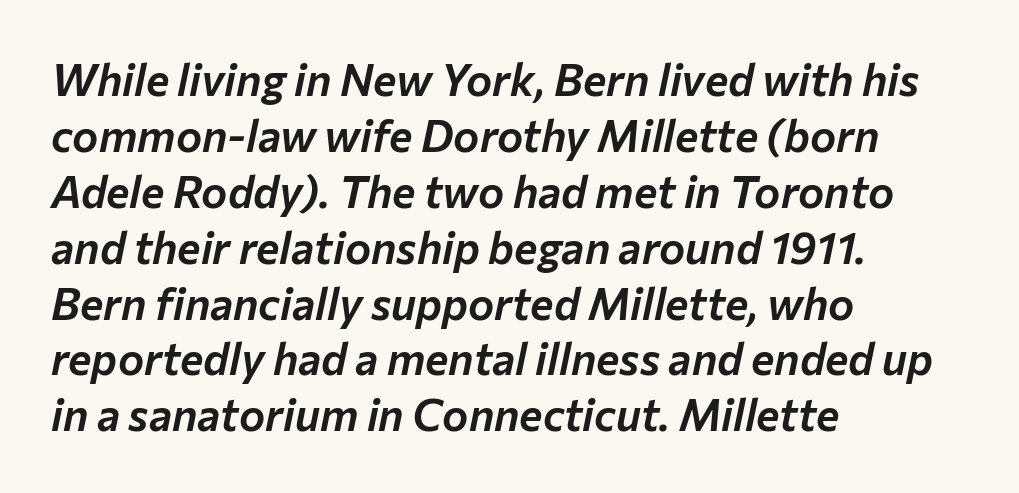
{"italic": "yes", "lean": "right", "slant_degrees": 12, "width": "normal", "stroke_contrast": "low", "x_height": "medium", "monospaced": "no", "underline": "no", "align": "left", "line_spacing": "normal", "line_spacing_ratio": 1.27, "letter_spacing": "normal", "letter_spacing_em": 0.0, "glyph_px": 44}
